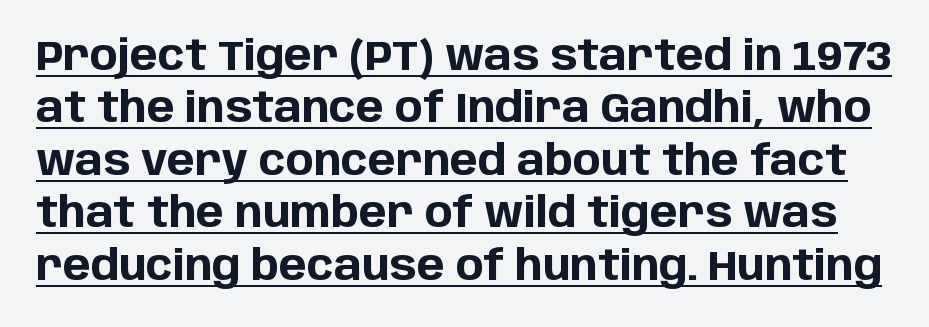
I'd describe the lettering as bold — thick and assertive. Glance below the letters and you will spot a drawn line. The face used here is proportionally spaced, like ordinary book or web type. A typesetter would mark this as roman, not italic. Note: no serifs on the glyphs.
